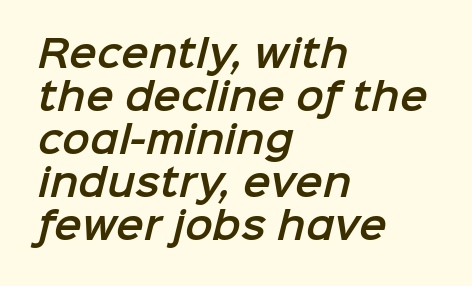
The image shows 37 px sans-serif type; set left-aligned, line spacing 1.16x, normal letter spacing, not underlined; low stroke contrast and a medium x-height.
